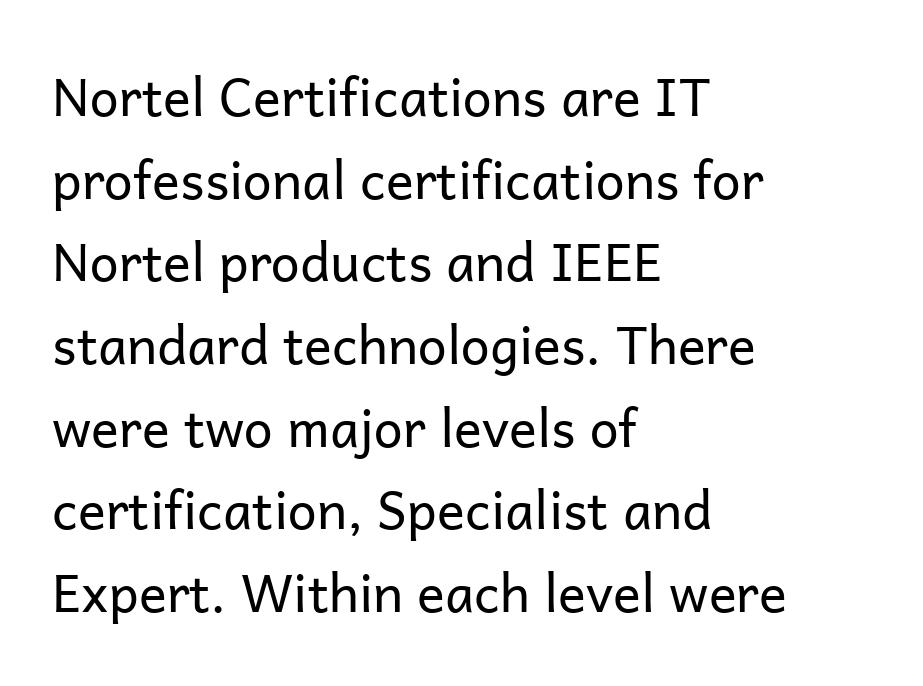
Q: Is the text bold? A: No.
Q: Is the text italic (slanted)? A: No, it is upright.
Q: Is the typeface a serif or a sans-serif typeface? A: Sans-serif.
Q: Is the text underlined? A: No.
Q: How is the paragraph aligned? A: Left-aligned.
Q: Is the spacing between letters normal or unusually wide? A: Normal.
Q: Is the spacing between lines tight, normal or loose? A: Normal.
Q: Width (condensed, normal, or wide)? A: Normal.
Q: Stroke contrast? A: Low.
Q: x-height? A: Medium.
Q: Monospaced? A: No.
